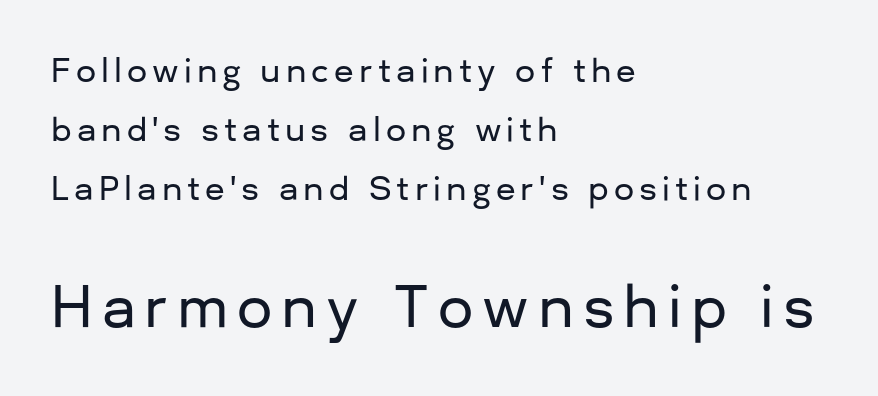
The image shows 56 px sans-serif type, upright; set left-aligned, line spacing 1.85x, not underlined; the second (bottom) block is 1.75x larger; low stroke contrast and a medium x-height.
